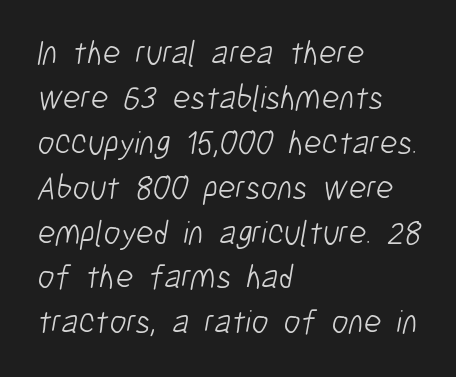
Unlike a traditional serif, this face leaves its strokes unadorned. Each row of text sits above clean, open space. A student would call this left alignment; a typographer would say flush left, rag right. Characters follow at the spacing the type designer built in. Ink coverage per letter is moderate at most.
